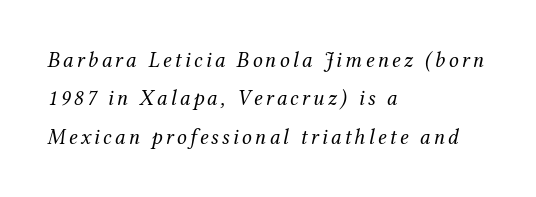
Q: Is the text bold? A: No.
Q: Is the text italic (slanted)? A: Yes, it leans right by about 12 degrees.
Q: Is the text underlined? A: No.
Q: How is the paragraph aligned? A: Left-aligned.
